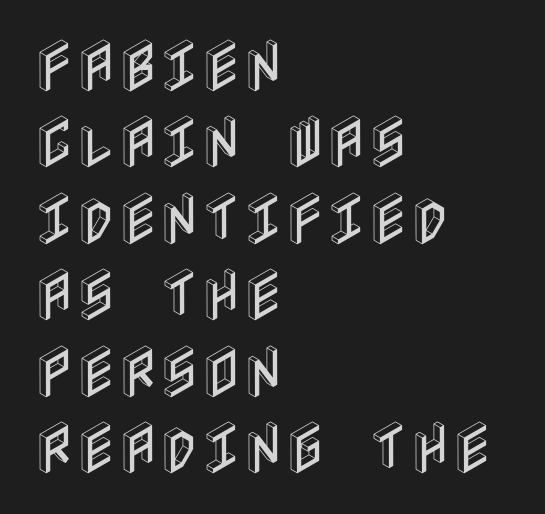
The image shows 57 px condensed type, upright; set left-aligned, normal line spacing (1.34x), normal letter spacing, not underlined; a large x-height.
